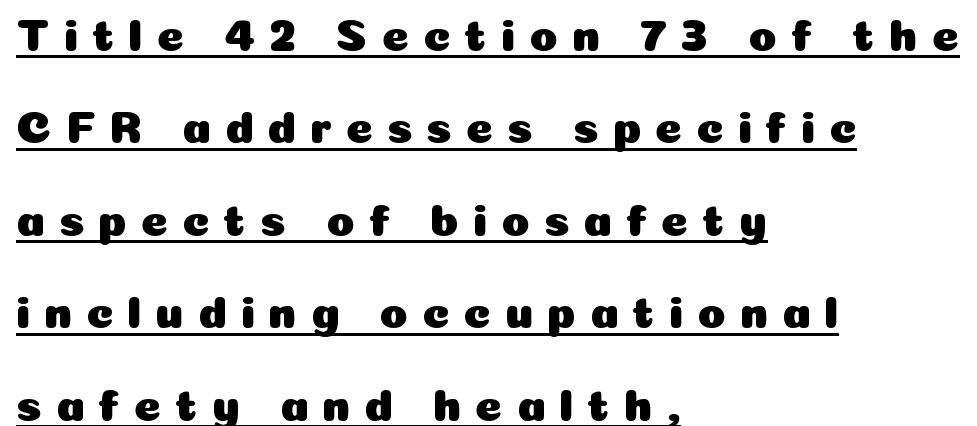
Q: Is the text italic (slanted)? A: No, it is upright.
Q: Is the typeface a serif or a sans-serif typeface? A: Sans-serif.
Q: Is the text underlined? A: Yes.
Q: How is the paragraph aligned? A: Left-aligned.
Q: Is the spacing between letters normal or unusually wide? A: Unusually wide.
Q: Is the spacing between lines tight, normal or loose? A: Loose.
Q: Width (condensed, normal, or wide)? A: Normal.
Q: Stroke contrast? A: Low.
Q: x-height? A: Medium.
Q: Monospaced? A: No.
